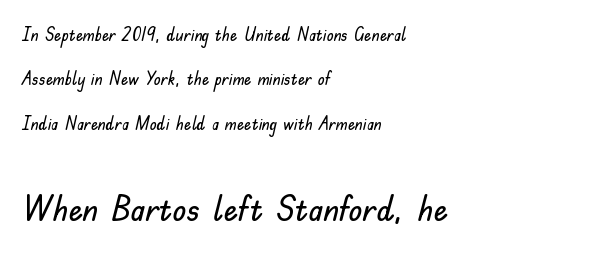
Q: Is the text italic (slanted)? A: Yes.
Q: Is the typeface a serif or a sans-serif typeface? A: Sans-serif.
Q: Is the text underlined? A: No.
Q: How is the paragraph aligned? A: Left-aligned.
Q: Is the spacing between letters normal or unusually wide? A: Normal.
Q: Is the spacing between lines tight, normal or loose? A: Loose.
Q: Which block of text is set in a larger size, the first (top) or the second (bottom)? A: The second (bottom) one.
Q: Width (condensed, normal, or wide)? A: Normal.
Q: Stroke contrast? A: Low.
Q: x-height? A: Small.
Q: Monospaced? A: No.
